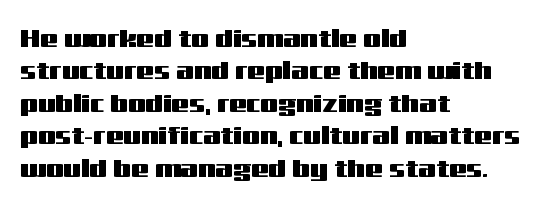
Q: Is the text italic (slanted)? A: No, it is upright.
Q: Is the text underlined? A: No.
Q: How is the paragraph aligned? A: Left-aligned.
Q: Is the spacing between letters normal or unusually wide? A: Normal.
Q: Is the spacing between lines tight, normal or loose? A: Normal.
